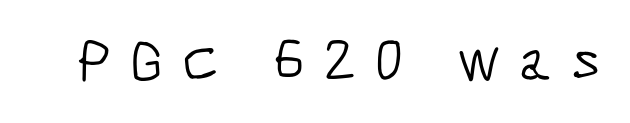
The image shows 62 px light, condensed sans-serif type; set unusually wide letter spacing (+0.3 em), not underlined; low stroke contrast and a medium x-height.
